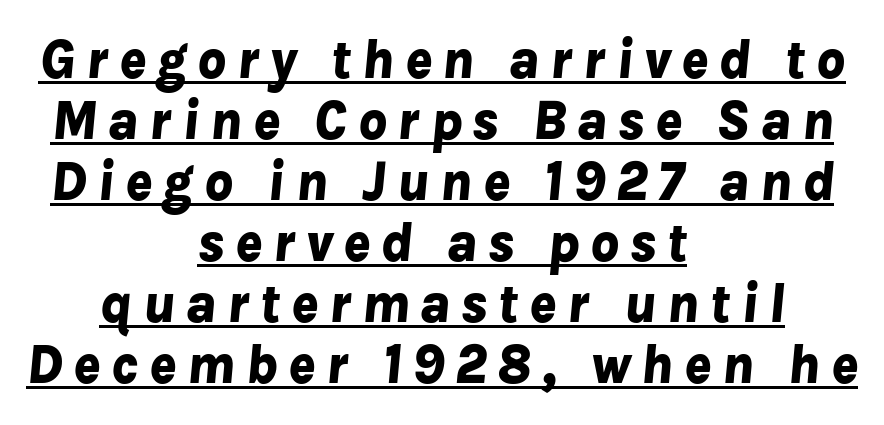
Q: Is the text bold? A: Yes.
Q: Is the text italic (slanted)? A: Yes, it leans right by about 8 degrees.
Q: Is the text underlined? A: Yes.
Q: How is the paragraph aligned? A: Centered.
Q: Is the spacing between lines tight, normal or loose? A: Tight.
Q: Width (condensed, normal, or wide)? A: Normal.
Q: Stroke contrast? A: Low.
Q: x-height? A: Medium.
Q: Monospaced? A: No.
